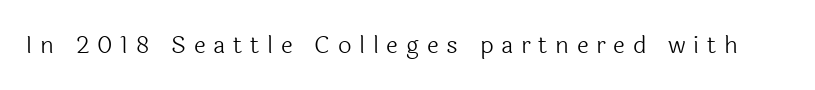
The space directly below the letters is spotless. The letters are spread apart with noticeably loose tracking. Upright lettering throughout. A light-to-regular cut is what we see here.
